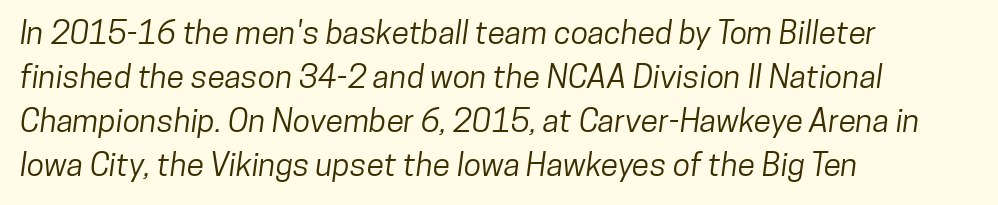
The image shows 32 px condensed sans-serif type; set left-aligned, normal line spacing (1.38x), normal letter spacing, not underlined; low stroke contrast and a medium x-height.
